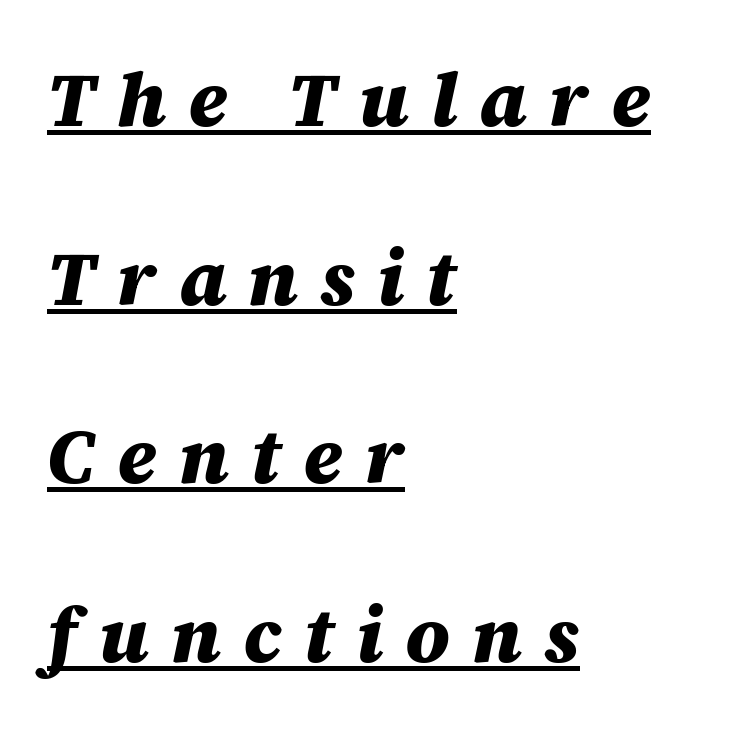
Where is the straight margin? On the left. Posture: slanted. Someone cranked the tracking dial way up on this one. This sample has the flowing, uneven cadence of proportional lettering. Like a heading marked for emphasis, these lines bear an underscore. The glyphs have the mass of a bold cut.
